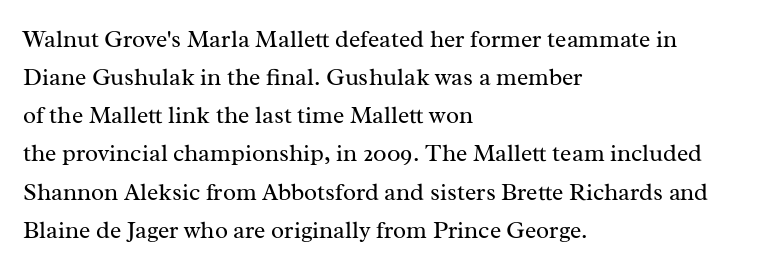
Q: Is the text bold? A: No.
Q: Is the text italic (slanted)? A: No, it is upright.
Q: Is the text underlined? A: No.
Q: How is the paragraph aligned? A: Left-aligned.
Q: Is the spacing between letters normal or unusually wide? A: Normal.
Q: Is the spacing between lines tight, normal or loose? A: Normal.
